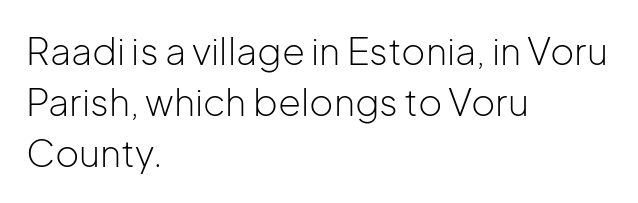
The image shows 37 px light sans-serif type, upright; set left-aligned, normal line spacing (1.38x), normal letter spacing, not underlined; low stroke contrast and a medium x-height.
